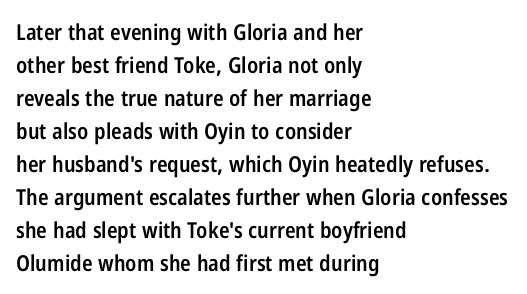
The image shows 22 px text type, upright; set left-aligned, normal line spacing (1.5x), normal letter spacing, not underlined.
